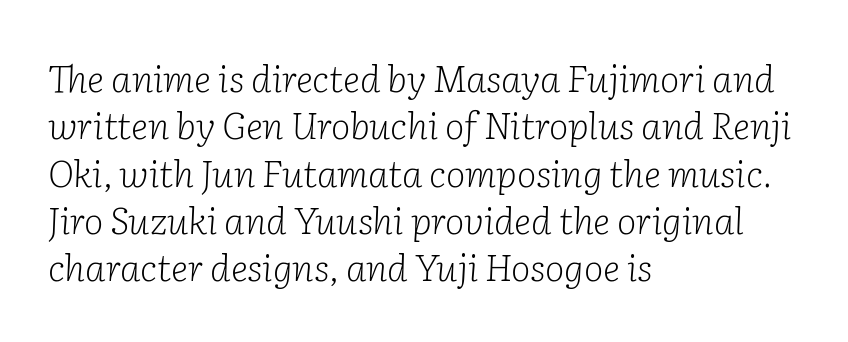
A typesetter would call this proportional, since set widths differ per character. Spacing between characters is what you'd get straight out of the box. The words here are not underlined. An italicized treatment has been applied to the whole sample.
